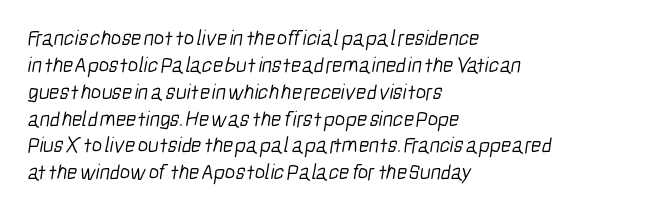
The image shows 22 px text type; set left-aligned, line spacing 1.22x, normal letter spacing, not underlined.
